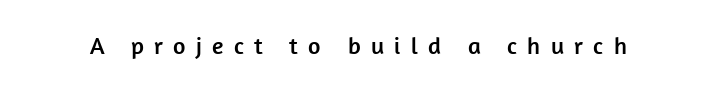
{"italic": "no", "underline": "no", "letter_spacing": "wide", "letter_spacing_em": 0.43, "glyph_px": 24}
